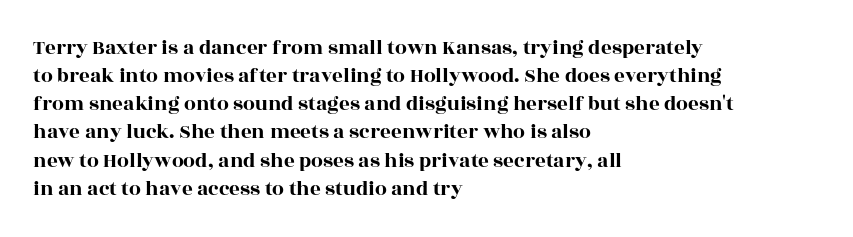
The image shows 21 px text type, upright; set left-aligned, normal line spacing (1.34x), normal letter spacing, not underlined.
